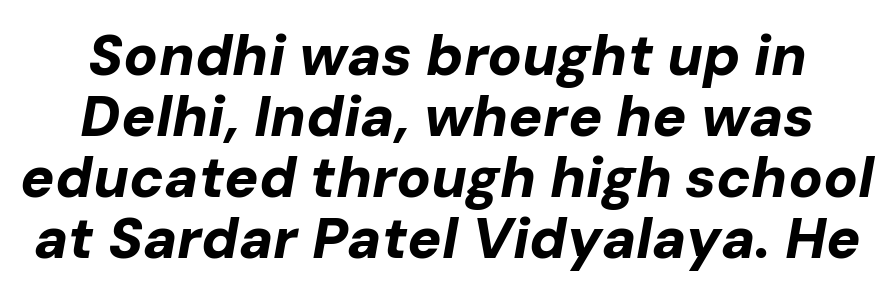
Q: Is the text bold? A: Yes.
Q: Is the text italic (slanted)? A: Yes, it leans right by about 10 degrees.
Q: Is the text underlined? A: No.
Q: Is the spacing between letters normal or unusually wide? A: Normal.
Q: Is the spacing between lines tight, normal or loose? A: Tight.
Q: Width (condensed, normal, or wide)? A: Normal.
Q: Stroke contrast? A: Low.
Q: x-height? A: Medium.
Q: Monospaced? A: No.
